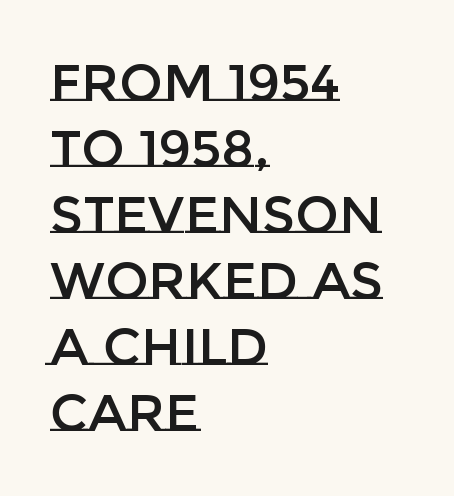
The image shows 52 px text type, upright; set left-aligned, normal line spacing (1.27x), normal letter spacing, not underlined; low stroke contrast and a large x-height.
